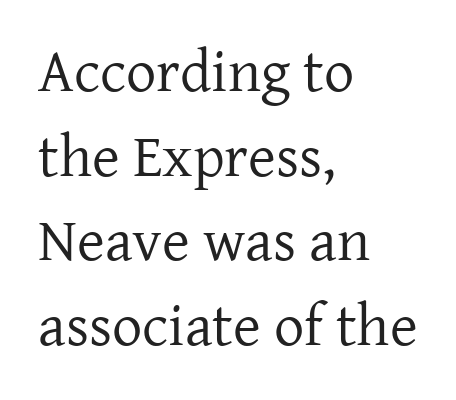
Q: Is the text bold? A: No.
Q: Is the text italic (slanted)? A: No, it is upright.
Q: Is the typeface a serif or a sans-serif typeface? A: Serif.
Q: Is the text underlined? A: No.
Q: How is the paragraph aligned? A: Left-aligned.
Q: Is the spacing between letters normal or unusually wide? A: Normal.
Q: Is the spacing between lines tight, normal or loose? A: Normal.
Q: Width (condensed, normal, or wide)? A: Normal.
Q: Stroke contrast? A: Low.
Q: x-height? A: Medium.
Q: Monospaced? A: No.
